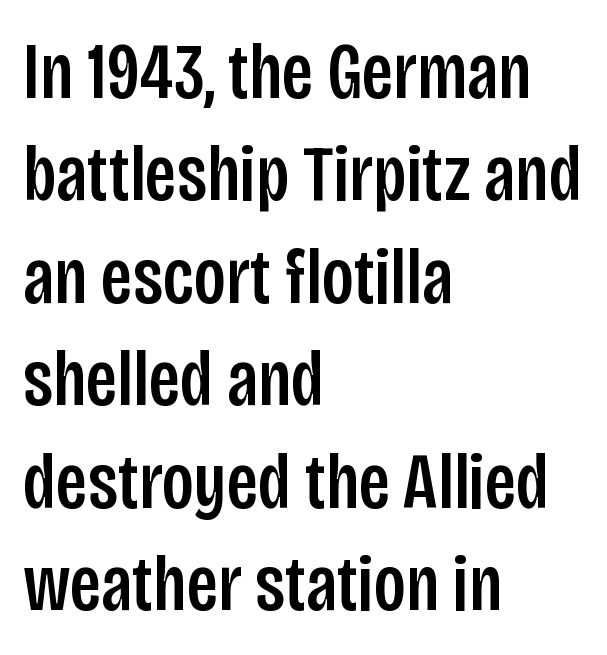
{"serif": "no", "italic": "no", "width": "condensed", "stroke_contrast": "low", "x_height": "large", "monospaced": "no", "underline": "no", "align": "left", "line_spacing": "normal", "line_spacing_ratio": 1.28, "letter_spacing": "normal", "letter_spacing_em": 0.0, "glyph_px": 80}
